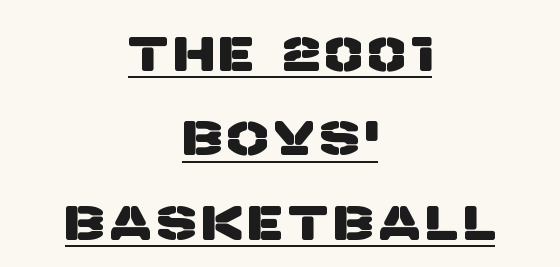
Examine the stroke ends and you'll find no serifs. Every row of glyphs is offset so its center matches the block's center. Looks like regular typesetting: each glyph gets only the width it needs. You can see a thin bar hugging the bottom of the glyphs.
